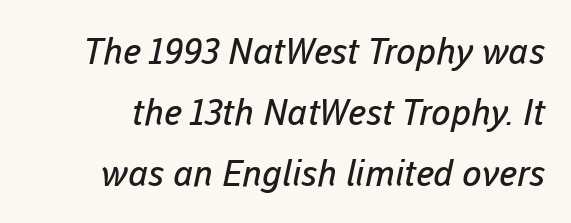
The designer left line spacing at the default. The letters carry no serifs — their stems end cleanly without finishing strokes. Each row of text sits above clean, open space. Nothing heavy about these letters — not bold at all. Inter-character spacing is left at the font's built-in metrics. The rendering uses natural spacing where letterforms have individual widths.
